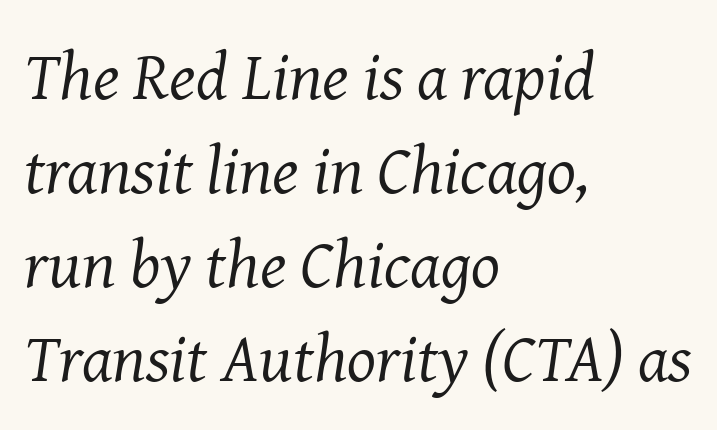
Q: Is the text bold? A: No.
Q: Is the text italic (slanted)? A: Yes, it leans right by about 8 degrees.
Q: Is the typeface a serif or a sans-serif typeface? A: Serif.
Q: Is the text underlined? A: No.
Q: How is the paragraph aligned? A: Left-aligned.
Q: Is the spacing between letters normal or unusually wide? A: Normal.
Q: Is the spacing between lines tight, normal or loose? A: Normal.
Q: Width (condensed, normal, or wide)? A: Normal.
Q: Stroke contrast? A: Medium.
Q: x-height? A: Medium.
Q: Monospaced? A: No.
